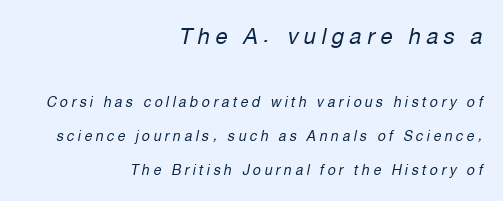
{"italic": "yes", "lean": "right", "slant_degrees": 12, "bold": "no", "underline": "no", "align": "right", "line_spacing": "loose", "line_spacing_ratio": 2.42, "letter_spacing": "wide", "letter_spacing_em": 0.25, "larger_block": "first", "size_ratio": 1.57, "glyph_px": 22}
